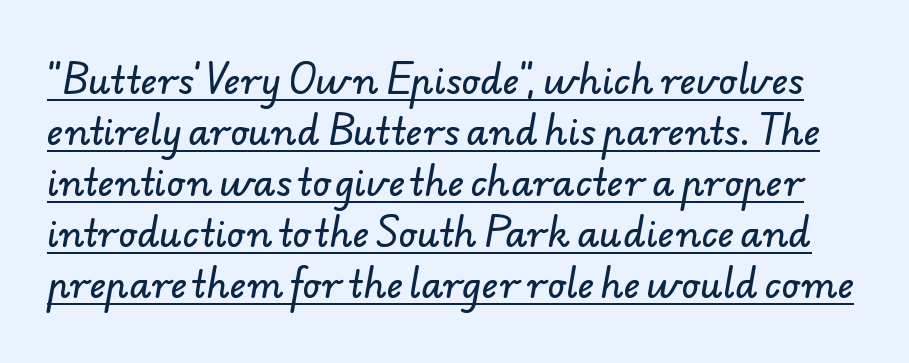
The image shows 36 px sans-serif type; set normal line spacing (1.42x), normal letter spacing, underlined; low stroke contrast and a small x-height.
